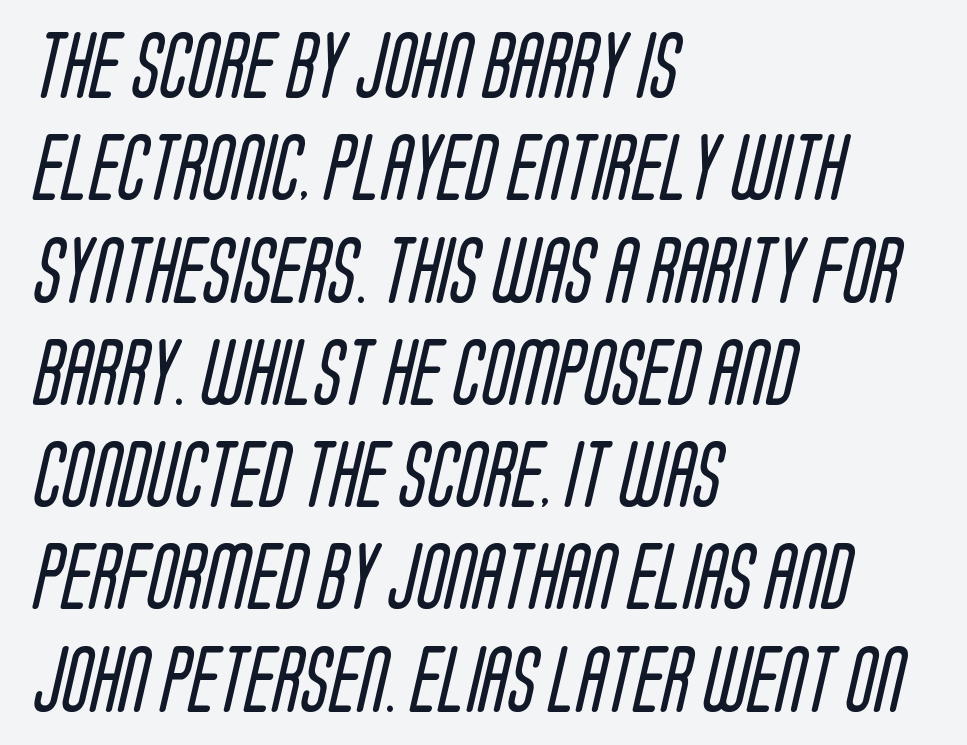
The image shows 66 px regular-weight, condensed sans-serif type; set left-aligned, normal line spacing (1.55x), normal letter spacing, not underlined; low stroke contrast and a large x-height.
